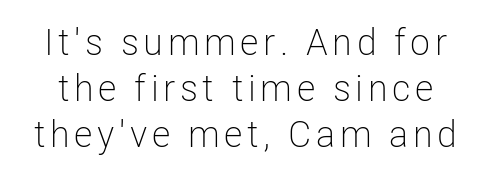
Q: Is the text bold? A: No.
Q: Is the text italic (slanted)? A: No, it is upright.
Q: Is the typeface a serif or a sans-serif typeface? A: Sans-serif.
Q: Is the text underlined? A: No.
Q: Width (condensed, normal, or wide)? A: Condensed.
Q: Stroke contrast? A: Low.
Q: x-height? A: Medium.
Q: Monospaced? A: No.
